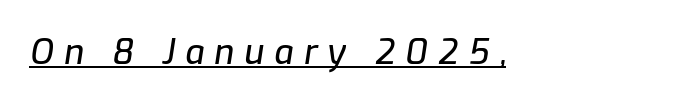
{"italic": "yes", "lean": "right", "slant_degrees": 9, "width": "normal", "stroke_contrast": "low", "x_height": "medium", "monospaced": "no", "underline": "yes", "letter_spacing": "wide", "letter_spacing_em": 0.3, "glyph_px": 34}
